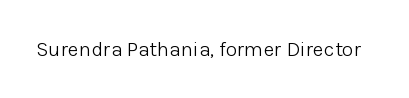
Q: Is the text bold? A: No.
Q: Is the text italic (slanted)? A: No, it is upright.
Q: Is the text underlined? A: No.
Q: Is the spacing between letters normal or unusually wide? A: Normal.
